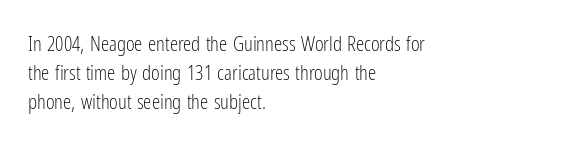
{"italic": "no", "bold": "no", "underline": "no", "align": "left", "line_spacing": "normal", "line_spacing_ratio": 1.39, "letter_spacing": "normal", "letter_spacing_em": 0.0, "glyph_px": 21}
